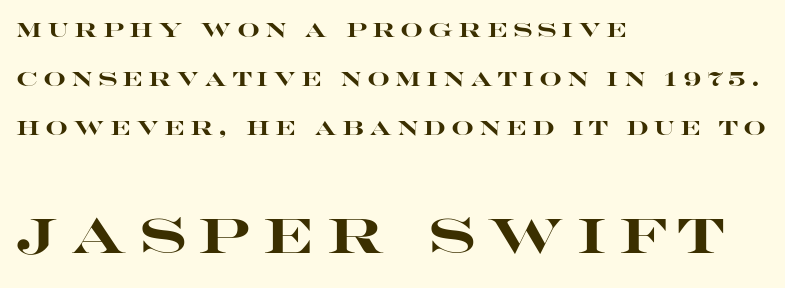
Q: Is the text bold? A: Yes.
Q: Is the text italic (slanted)? A: No, it is upright.
Q: Is the typeface a serif or a sans-serif typeface? A: Serif.
Q: Is the text underlined? A: No.
Q: How is the paragraph aligned? A: Left-aligned.
Q: Is the spacing between letters normal or unusually wide? A: Unusually wide.
Q: Is the spacing between lines tight, normal or loose? A: Loose.
Q: Which block of text is set in a larger size, the first (top) or the second (bottom)? A: The second (bottom) one.
Q: Width (condensed, normal, or wide)? A: Wide.
Q: Stroke contrast? A: High.
Q: x-height? A: Large.
Q: Monospaced? A: No.
